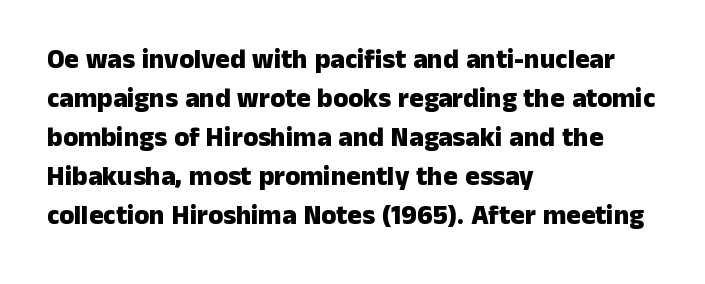
Q: Is the text bold? A: Yes.
Q: Is the text italic (slanted)? A: No, it is upright.
Q: Is the text underlined? A: No.
Q: How is the paragraph aligned? A: Left-aligned.
Q: Is the spacing between letters normal or unusually wide? A: Normal.
Q: Is the spacing between lines tight, normal or loose? A: Normal.
